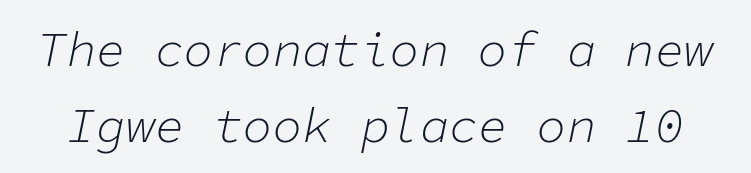
{"italic": "yes", "lean": "right", "slant_degrees": 11, "bold": "no", "weight": "light", "width": "normal", "stroke_contrast": "low", "x_height": "medium", "monospaced": "yes", "underline": "no", "line_spacing": "normal", "line_spacing_ratio": 1.55, "letter_spacing": "normal", "letter_spacing_em": 0.0, "glyph_px": 49}
